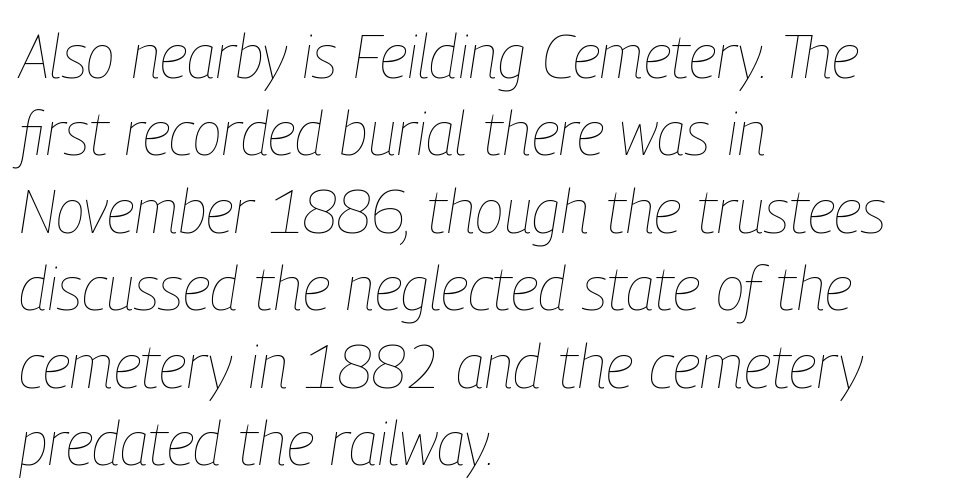
Q: Is the text bold? A: No.
Q: Is the text italic (slanted)? A: Yes, it leans right by about 9 degrees.
Q: Is the text underlined? A: No.
Q: How is the paragraph aligned? A: Left-aligned.
Q: Is the spacing between letters normal or unusually wide? A: Normal.
Q: Is the spacing between lines tight, normal or loose? A: Normal.
Q: Width (condensed, normal, or wide)? A: Condensed.
Q: Stroke contrast? A: Low.
Q: x-height? A: Medium.
Q: Monospaced? A: No.
